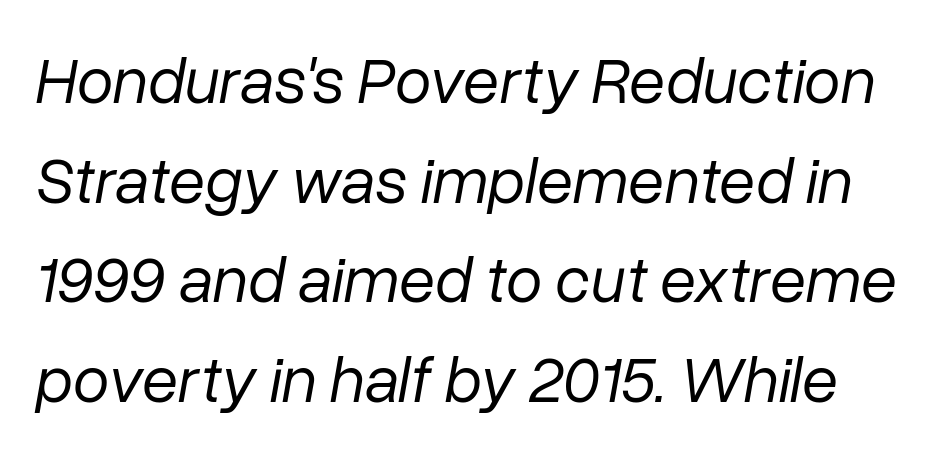
Q: Is the text bold? A: No.
Q: Is the text italic (slanted)? A: Yes, it leans right by about 10 degrees.
Q: Is the text underlined? A: No.
Q: Is the spacing between letters normal or unusually wide? A: Normal.
Q: Is the spacing between lines tight, normal or loose? A: Normal.
Q: Width (condensed, normal, or wide)? A: Normal.
Q: Stroke contrast? A: Low.
Q: x-height? A: Medium.
Q: Monospaced? A: No.
